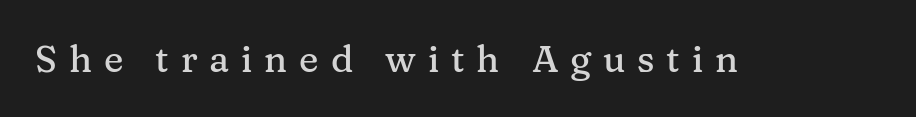
Q: Is the text italic (slanted)? A: No, it is upright.
Q: Is the typeface a serif or a sans-serif typeface? A: Serif.
Q: Is the text underlined? A: No.
Q: Is the spacing between letters normal or unusually wide? A: Unusually wide.
Q: Width (condensed, normal, or wide)? A: Normal.
Q: Stroke contrast? A: Medium.
Q: x-height? A: Medium.
Q: Monospaced? A: No.
